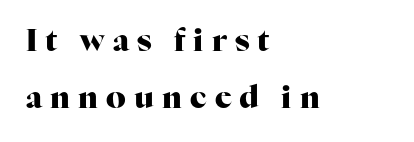
Q: Is the text bold? A: Yes.
Q: Is the text italic (slanted)? A: No, it is upright.
Q: Is the typeface a serif or a sans-serif typeface? A: Serif.
Q: Is the text underlined? A: No.
Q: How is the paragraph aligned? A: Left-aligned.
Q: Is the spacing between letters normal or unusually wide? A: Unusually wide.
Q: Width (condensed, normal, or wide)? A: Normal.
Q: Stroke contrast? A: High.
Q: x-height? A: Medium.
Q: Monospaced? A: No.
